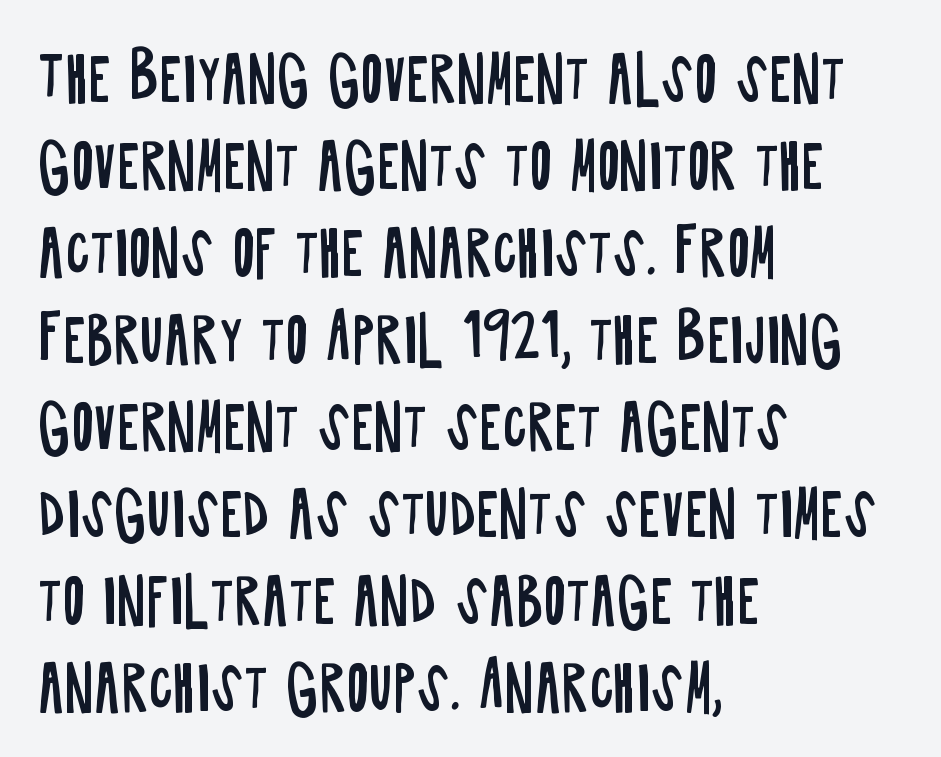
Q: Is the text bold? A: No.
Q: Is the text italic (slanted)? A: No, it is upright.
Q: Is the typeface a serif or a sans-serif typeface? A: Sans-serif.
Q: Is the text underlined? A: No.
Q: How is the paragraph aligned? A: Left-aligned.
Q: Is the spacing between letters normal or unusually wide? A: Normal.
Q: Is the spacing between lines tight, normal or loose? A: Normal.
Q: Width (condensed, normal, or wide)? A: Condensed.
Q: Stroke contrast? A: Low.
Q: x-height? A: Large.
Q: Monospaced? A: No.
